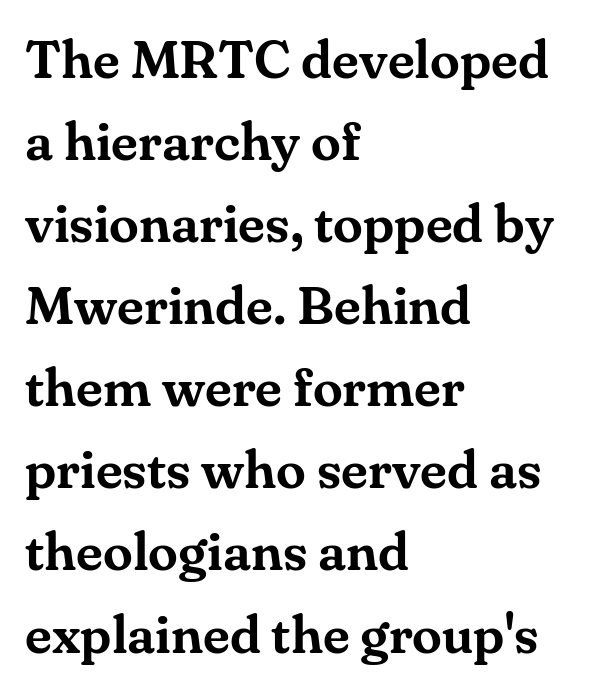
Rendered with straight, roman letterforms. The passage shown is typed in a proportional face where columns would drift. The string is rendered with underlining switched off. The designer left line spacing at the default.
